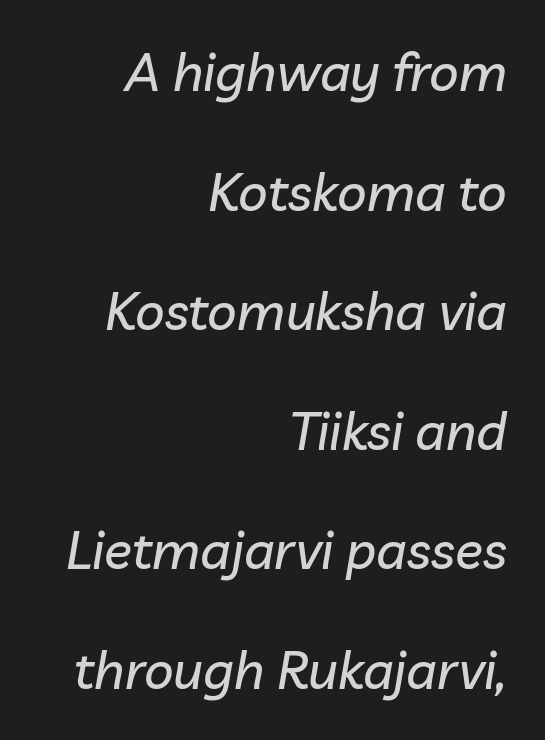
Decoration check: the copy has no underline. Here the designer chose a conventional face with non-uniform glyph widths. The passage shown leans; its letterforms are oblique. Does the copy run flush right? Yes — the right margin is perfectly even. Notice the wide empty band between every row — that's loose leading.
